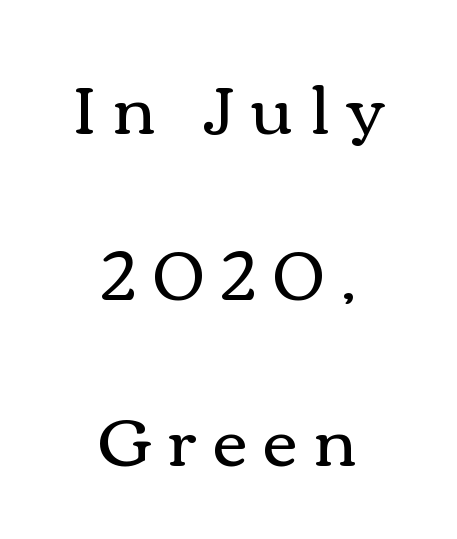
The image shows 68 px regular-weight, wide type, upright; set centered, loose line spacing (2.44x), unusually wide letter spacing (+0.25 em), not underlined; a medium x-height.
